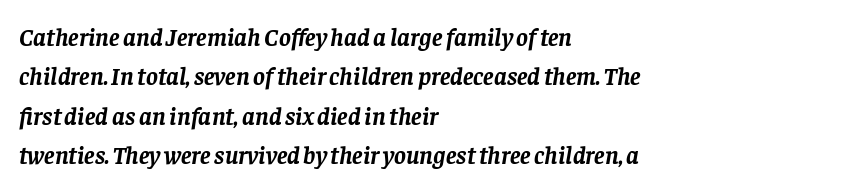
{"italic": "yes", "lean": "right", "slant_degrees": 8, "bold": "yes", "underline": "no", "align": "left", "line_spacing": "normal", "line_spacing_ratio": 1.58, "letter_spacing": "normal", "letter_spacing_em": 0.0, "glyph_px": 25}
